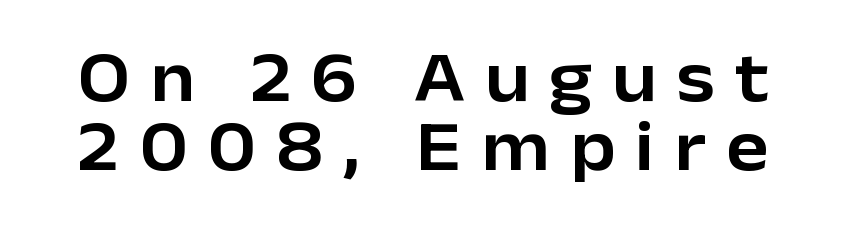
The image shows 71 px sans-serif type, upright; set tight line spacing (0.97x), unusually wide letter spacing (+0.28 em), not underlined; low stroke contrast and a medium x-height.
